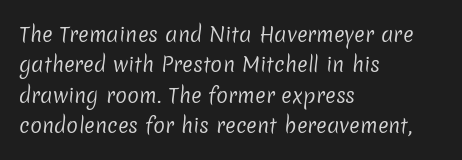
Q: Is the text bold? A: No.
Q: Is the text underlined? A: No.
Q: How is the paragraph aligned? A: Left-aligned.
Q: Is the spacing between letters normal or unusually wide? A: Normal.
Q: Is the spacing between lines tight, normal or loose? A: Normal.
